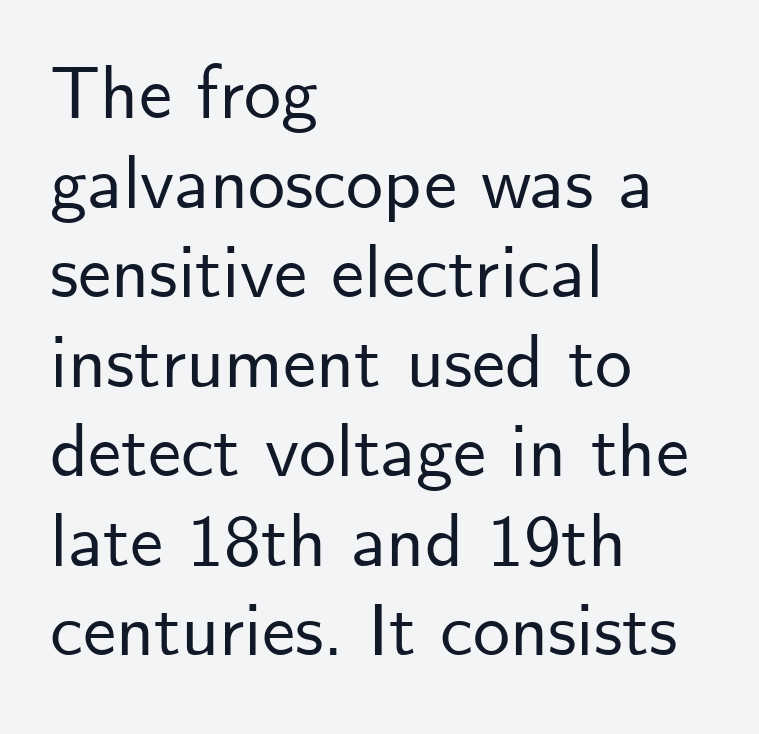
The image shows 74 px sans-serif type, upright; set left-aligned, line spacing 1.21x, normal letter spacing, not underlined; low stroke contrast and a small x-height.
